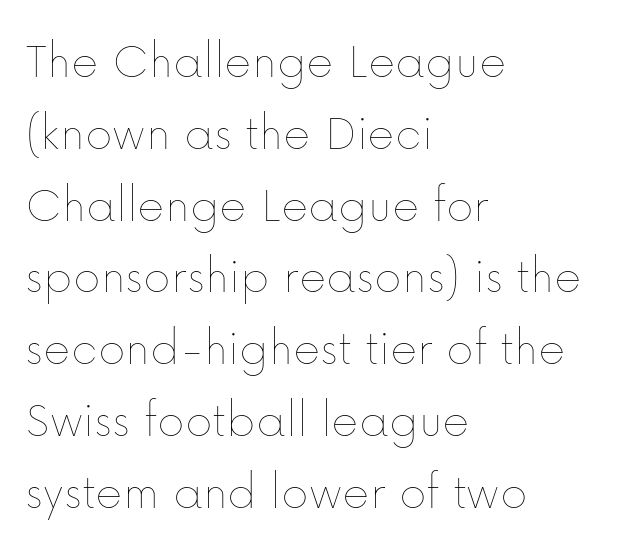
Q: Is the text bold? A: No.
Q: Is the text italic (slanted)? A: No, it is upright.
Q: Is the text underlined? A: No.
Q: How is the paragraph aligned? A: Left-aligned.
Q: Is the spacing between letters normal or unusually wide? A: Normal.
Q: Is the spacing between lines tight, normal or loose? A: Normal.
Q: Width (condensed, normal, or wide)? A: Normal.
Q: Stroke contrast? A: Low.
Q: x-height? A: Medium.
Q: Monospaced? A: No.
